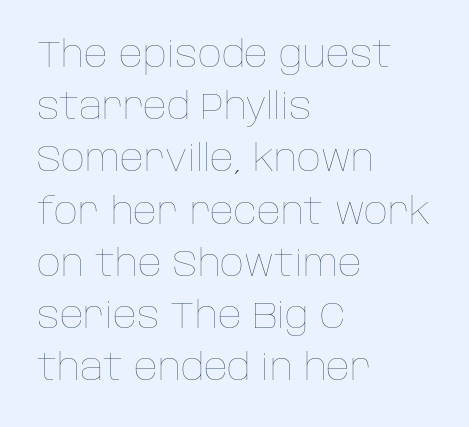
The image shows 37 px thin type, upright; set left-aligned, normal line spacing (1.41x), normal letter spacing, not underlined; low stroke contrast and a large x-height.
